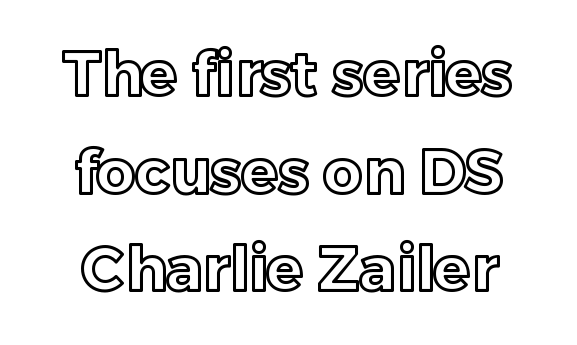
The image shows 61 px text type, upright; set centered, normal line spacing (1.6x), normal letter spacing, not underlined; a medium x-height.
